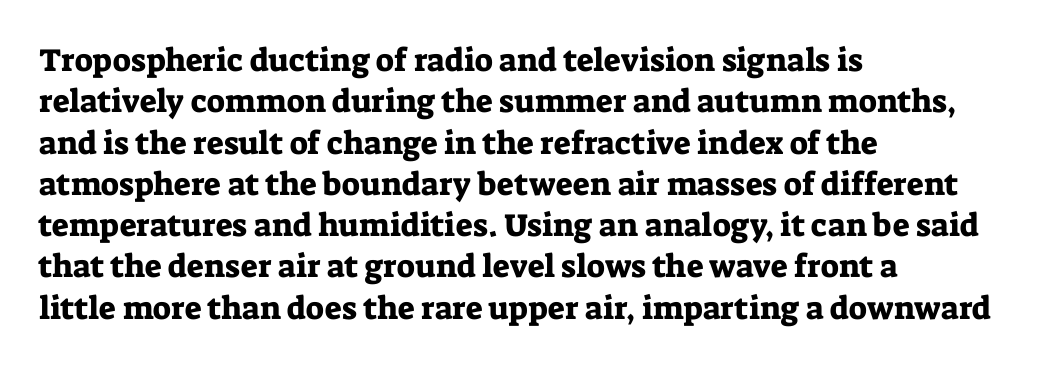
This sample uses plain, unmodified letter spacing. The face used here is proportionally spaced, like ordinary book or web type. Unlike a clean sans, this face finishes its strokes with serifs. Nope, not italic — everything's standing straight.
